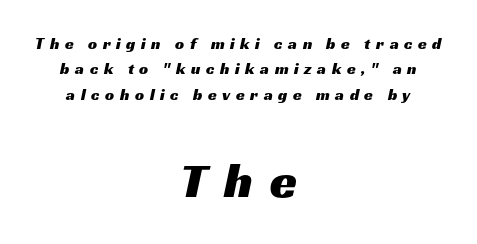
The image shows 49 px wide sans-serif type; set centered, normal line spacing (1.59x), unusually wide letter spacing (+0.35 em), not underlined; the second (bottom) block is 3.06x larger; medium stroke contrast and a medium x-height.
